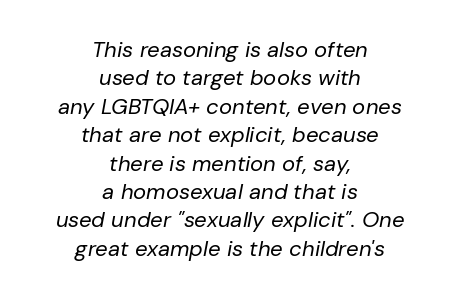
{"italic": "yes", "lean": "right", "slant_degrees": 10, "bold": "no", "underline": "no", "align": "center", "line_spacing": "normal", "line_spacing_ratio": 1.29, "letter_spacing": "normal", "letter_spacing_em": 0.0, "glyph_px": 22}
